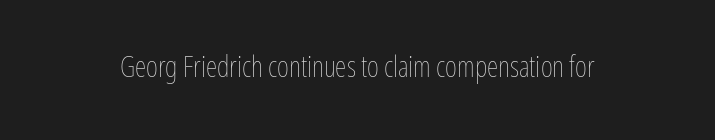
{"italic": "no", "bold": "no", "weight": "thin", "width": "condensed", "stroke_contrast": "low", "x_height": "medium", "monospaced": "no", "underline": "no", "letter_spacing": "normal", "letter_spacing_em": 0.0, "glyph_px": 29}
